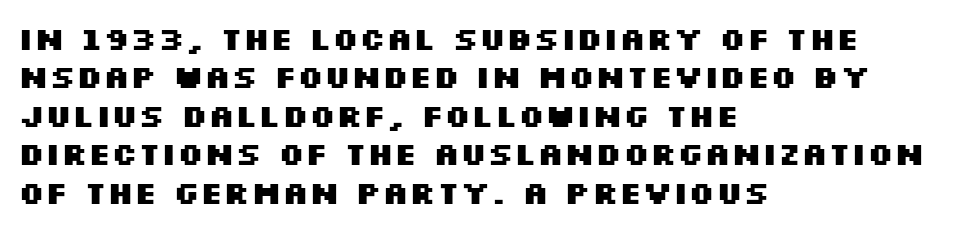
Q: Is the text bold? A: Yes.
Q: Is the text italic (slanted)? A: No, it is upright.
Q: Is the typeface a serif or a sans-serif typeface? A: Sans-serif.
Q: Is the text underlined? A: No.
Q: How is the paragraph aligned? A: Left-aligned.
Q: Is the spacing between letters normal or unusually wide? A: Normal.
Q: Width (condensed, normal, or wide)? A: Wide.
Q: Stroke contrast? A: Medium.
Q: x-height? A: Large.
Q: Monospaced? A: No.
